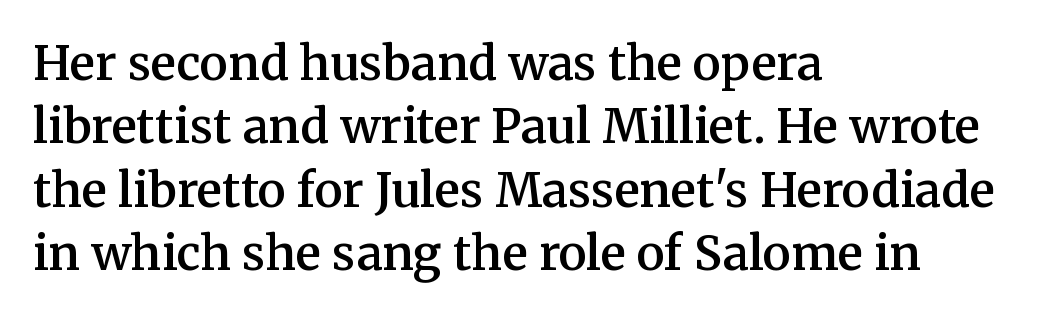
Q: Is the text bold? A: Semi-bold.
Q: Is the text italic (slanted)? A: No, it is upright.
Q: Is the typeface a serif or a sans-serif typeface? A: Serif.
Q: Is the text underlined? A: No.
Q: How is the paragraph aligned? A: Left-aligned.
Q: Is the spacing between letters normal or unusually wide? A: Normal.
Q: Is the spacing between lines tight, normal or loose? A: Normal.
Q: Width (condensed, normal, or wide)? A: Normal.
Q: Stroke contrast? A: Medium.
Q: x-height? A: Medium.
Q: Monospaced? A: No.
